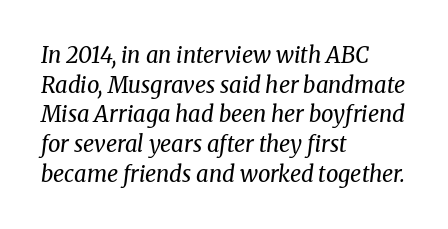
The image shows 22 px text type, italic (leaning right); set left-aligned, normal line spacing (1.35x), normal letter spacing, not underlined.
